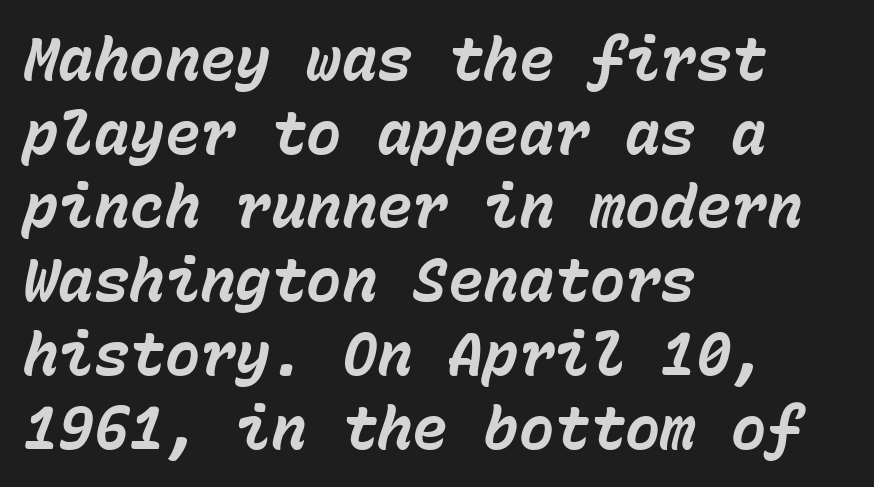
{"italic": "yes", "lean": "right", "slant_degrees": 15, "bold": "yes", "weight": "bold", "width": "normal", "stroke_contrast": "low", "x_height": "medium", "monospaced": "yes", "underline": "no", "align": "left", "line_spacing": "normal", "line_spacing_ratio": 1.25, "letter_spacing": "normal", "letter_spacing_em": 0.0, "glyph_px": 59}
